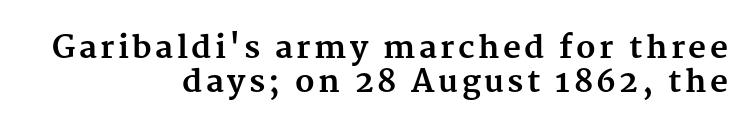
The image shows 31 px bold serif type, upright; set right-aligned, tight line spacing (1.09x), not underlined; medium stroke contrast and a medium x-height.
